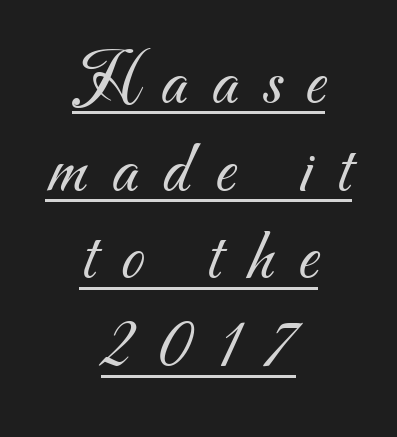
The image shows 75 px light sans-serif type; set centered, line spacing 1.17x, unusually wide letter spacing (+0.32 em), underlined; medium stroke contrast and a small x-height.
